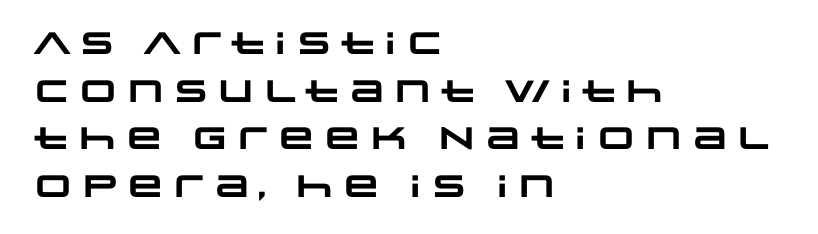
The image shows 31 px heavy, wide sans-serif type; set left-aligned, normal line spacing (1.54x), normal letter spacing, not underlined; low stroke contrast and a large x-height.
